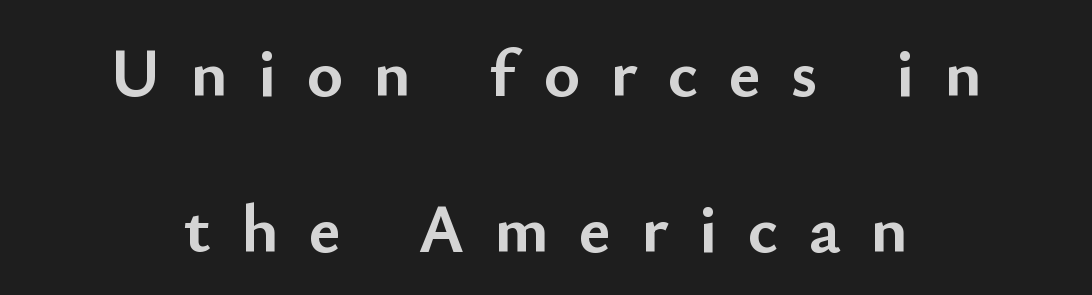
Q: Is the text bold? A: Yes.
Q: Is the text italic (slanted)? A: No, it is upright.
Q: Is the typeface a serif or a sans-serif typeface? A: Sans-serif.
Q: Is the text underlined? A: No.
Q: How is the paragraph aligned? A: Centered.
Q: Is the spacing between letters normal or unusually wide? A: Unusually wide.
Q: Is the spacing between lines tight, normal or loose? A: Loose.
Q: Width (condensed, normal, or wide)? A: Normal.
Q: Stroke contrast? A: Low.
Q: x-height? A: Small.
Q: Monospaced? A: No.
